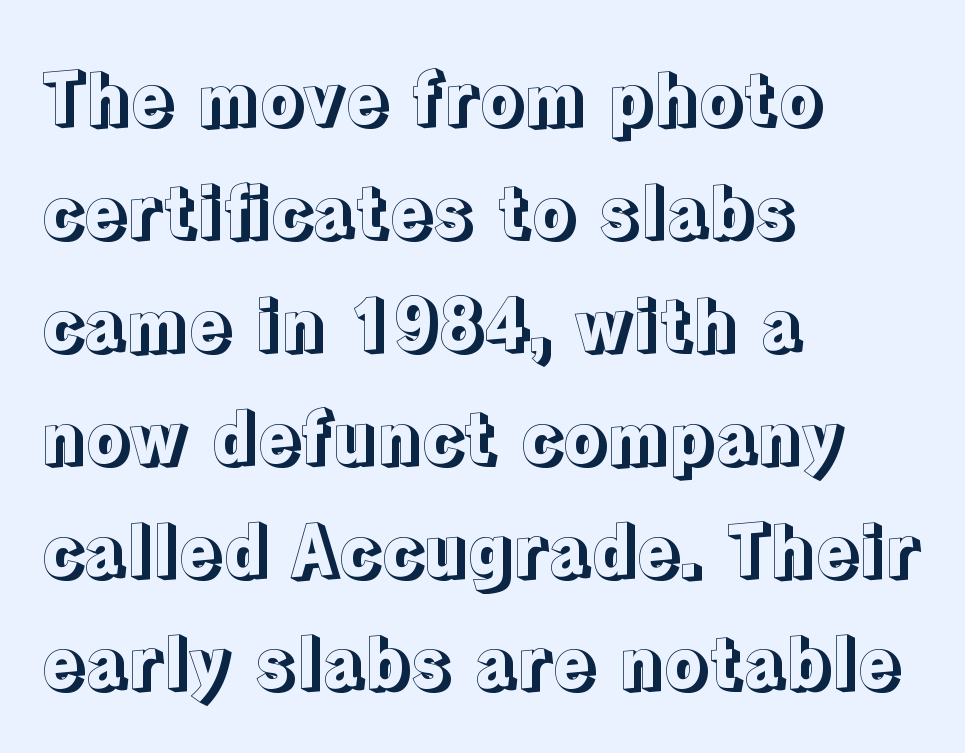
{"italic": "no", "width": "normal", "x_height": "medium", "monospaced": "no", "underline": "no", "align": "left", "line_spacing": "normal", "line_spacing_ratio": 1.59, "letter_spacing": "normal", "letter_spacing_em": 0.0, "glyph_px": 71}
